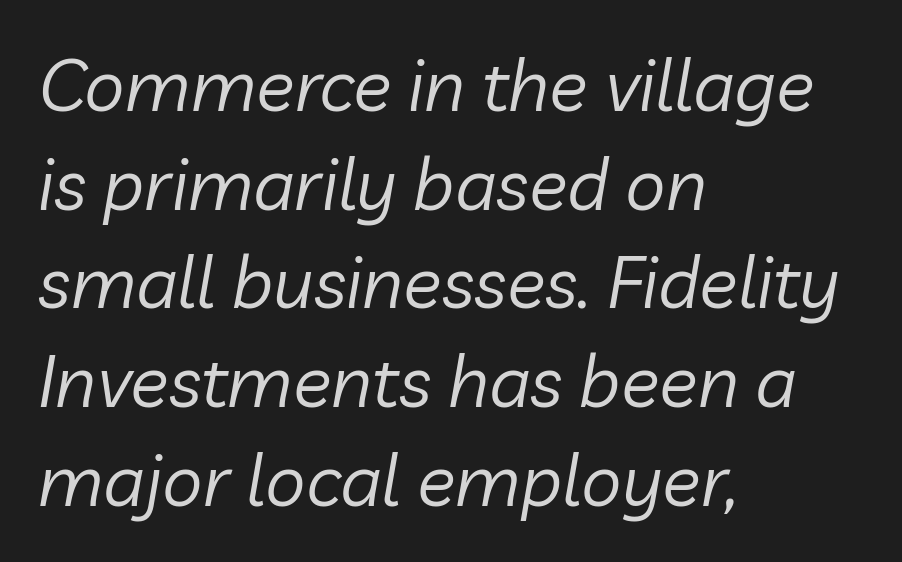
Each row of text sits above clean, open space. The face used here is rendered with its standard letterfit. Is the block centered? No — it sits flush against the left margin. The typography opts for an oblique posture over an upright one. Proportional: the letters do not fall into vertical columns.
